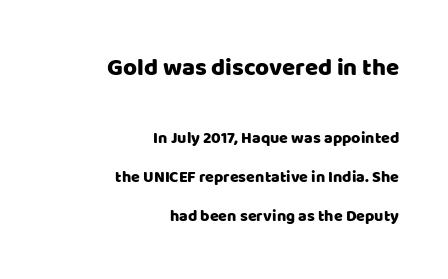
{"italic": "no", "underline": "no", "align": "right", "line_spacing": "loose", "line_spacing_ratio": 2.42, "letter_spacing": "normal", "letter_spacing_em": 0.0, "larger_block": "first", "size_ratio": 1.5, "glyph_px": 24}
